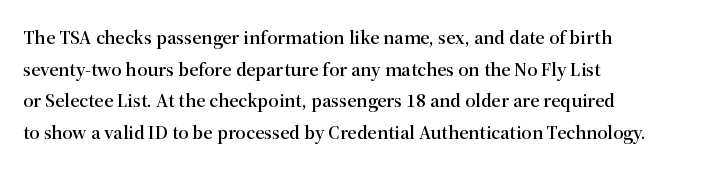
The image shows 20 px text type, upright; set left-aligned, normal line spacing (1.58x), normal letter spacing, not underlined.
